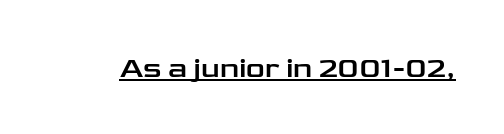
Q: Is the text italic (slanted)? A: No, it is upright.
Q: Is the typeface a serif or a sans-serif typeface? A: Sans-serif.
Q: Is the text underlined? A: Yes.
Q: Is the spacing between letters normal or unusually wide? A: Normal.
Q: Width (condensed, normal, or wide)? A: Wide.
Q: Stroke contrast? A: Low.
Q: x-height? A: Medium.
Q: Monospaced? A: No.
